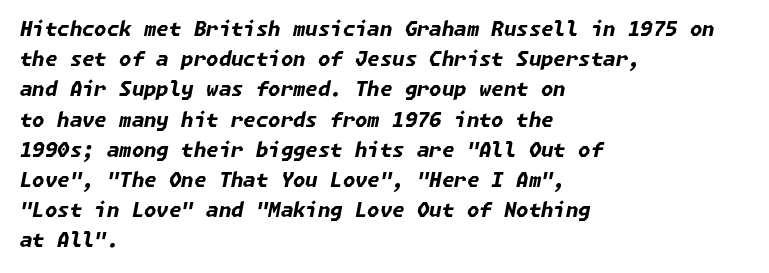
{"italic": "yes", "lean": "right", "slant_degrees": 11, "bold": "yes", "underline": "no", "align": "left", "line_spacing": "normal", "line_spacing_ratio": 1.51, "letter_spacing": "normal", "letter_spacing_em": 0.0, "glyph_px": 20}
